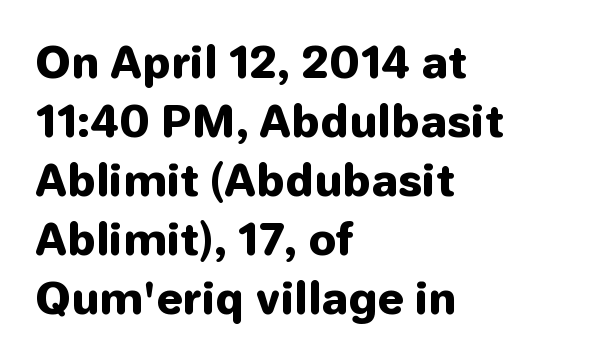
Reading down the column, the eye jumps a familiar distance to each next line. The rendering uses natural spacing where letterforms have individual widths. Students, note that the glyphs here touch the page at normal intervals. The strip under each line holds only bare page. Nothing sits at the stroke ends, so this counts as sans-serif.
